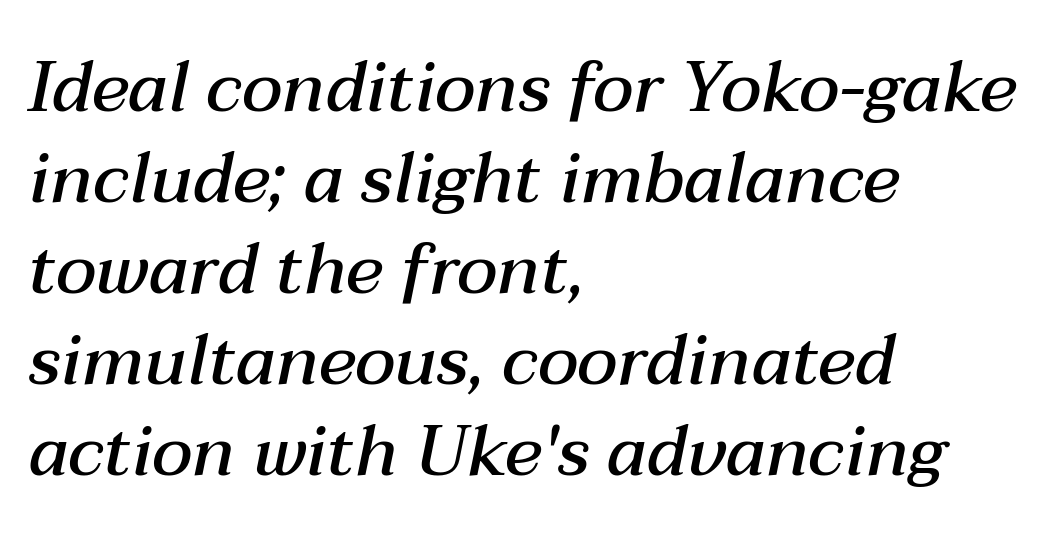
Q: Is the text bold? A: Semi-bold.
Q: Is the text italic (slanted)? A: Yes, it leans right by about 12 degrees.
Q: Is the text underlined? A: No.
Q: How is the paragraph aligned? A: Left-aligned.
Q: Is the spacing between letters normal or unusually wide? A: Normal.
Q: Is the spacing between lines tight, normal or loose? A: Normal.
Q: Width (condensed, normal, or wide)? A: Normal.
Q: Stroke contrast? A: Medium.
Q: x-height? A: Medium.
Q: Monospaced? A: No.
